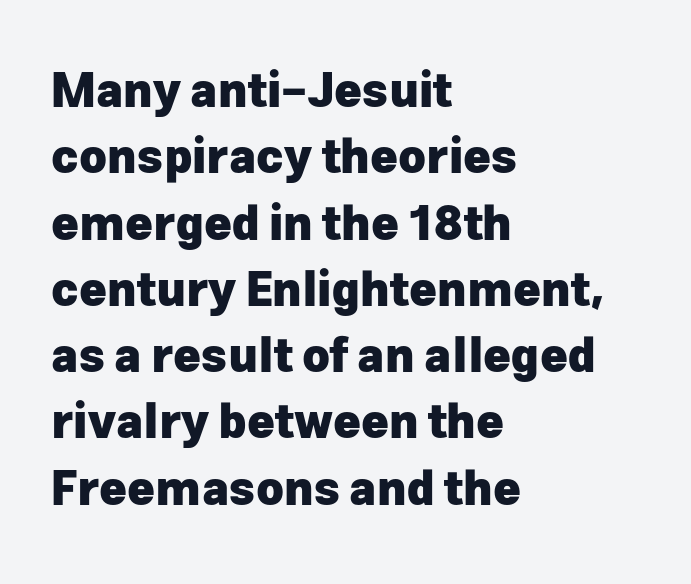
Q: Is the text bold? A: Yes.
Q: Is the text italic (slanted)? A: No, it is upright.
Q: Is the typeface a serif or a sans-serif typeface? A: Sans-serif.
Q: Is the text underlined? A: No.
Q: How is the paragraph aligned? A: Left-aligned.
Q: Is the spacing between letters normal or unusually wide? A: Normal.
Q: Is the spacing between lines tight, normal or loose? A: Normal.
Q: Width (condensed, normal, or wide)? A: Normal.
Q: Stroke contrast? A: Low.
Q: x-height? A: Medium.
Q: Monospaced? A: No.
